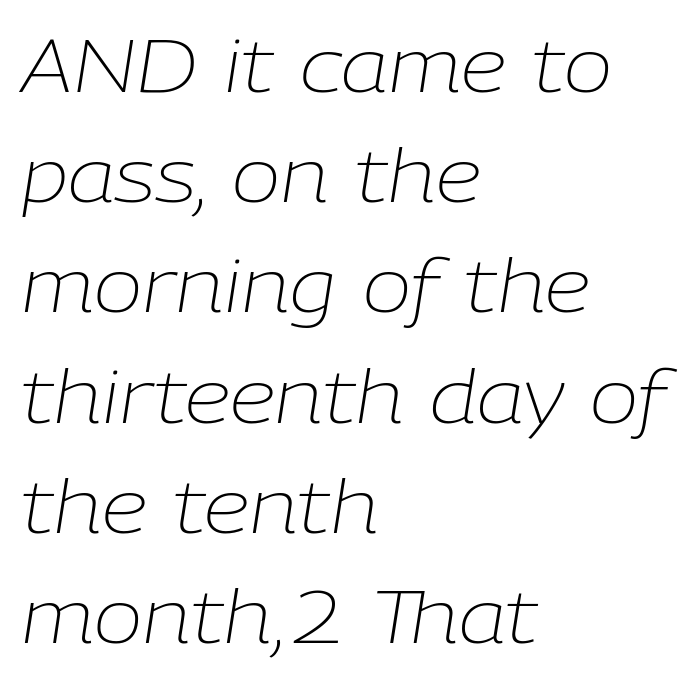
Varying glyph widths throughout — classic text-font behaviour. Observe the ordinary spacing: letters are neighbours, not strangers. Layout note: lines flush left. On a weight scale, this lands at 450 or below. The strip under each line holds only bare page. This sample uses an oblique cut, with every glyph tilted off the vertical.
